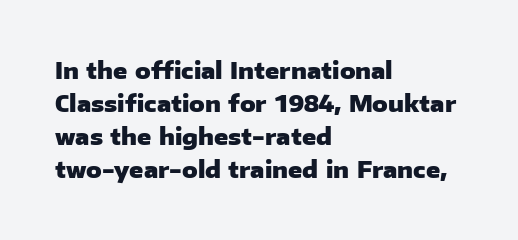
{"italic": "no", "bold": "yes", "underline": "no", "align": "left", "line_spacing": "normal", "line_spacing_ratio": 1.44, "letter_spacing": "normal", "letter_spacing_em": 0.0, "glyph_px": 23}
